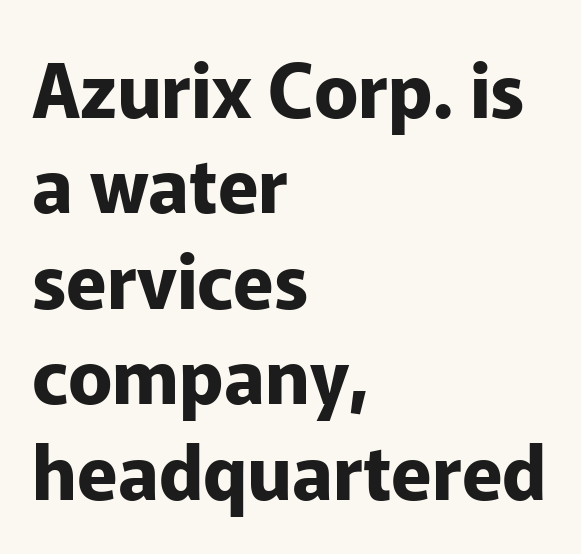
The image shows 74 px bold sans-serif type, upright; set left-aligned, normal line spacing (1.29x), normal letter spacing, not underlined; low stroke contrast and a medium x-height.
